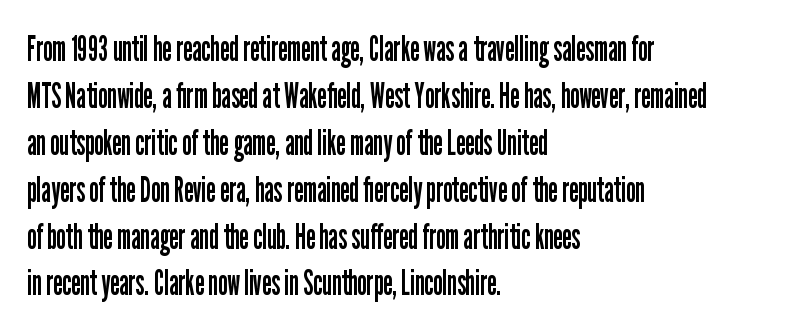
Q: Is the text bold? A: No.
Q: Is the text italic (slanted)? A: No, it is upright.
Q: Is the typeface a serif or a sans-serif typeface? A: Sans-serif.
Q: Is the text underlined? A: No.
Q: How is the paragraph aligned? A: Left-aligned.
Q: Is the spacing between letters normal or unusually wide? A: Normal.
Q: Is the spacing between lines tight, normal or loose? A: Normal.
Q: Width (condensed, normal, or wide)? A: Condensed.
Q: Stroke contrast? A: Low.
Q: x-height? A: Medium.
Q: Monospaced? A: No.
